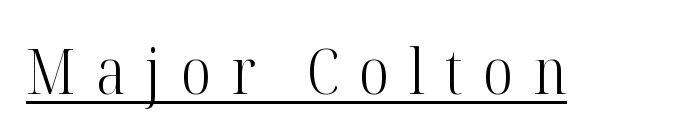
The font family rendered here belongs to the serif group. This sample uses an upright cut, with every glyph sitting square on the baseline. A typesetter would call this proportional, since set widths differ per character. The tracking jumps out immediately: characters are airy and widely separated. The passage shown is underscored from start to finish.
